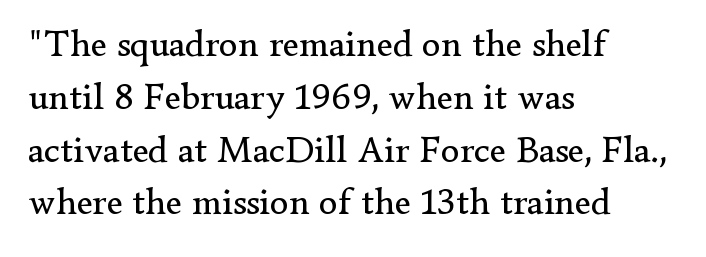
Q: Is the text bold? A: No.
Q: Is the text italic (slanted)? A: No, it is upright.
Q: Is the typeface a serif or a sans-serif typeface? A: Serif.
Q: Is the text underlined? A: No.
Q: How is the paragraph aligned? A: Left-aligned.
Q: Is the spacing between letters normal or unusually wide? A: Normal.
Q: Is the spacing between lines tight, normal or loose? A: Normal.
Q: Width (condensed, normal, or wide)? A: Normal.
Q: Stroke contrast? A: Low.
Q: x-height? A: Small.
Q: Monospaced? A: No.
